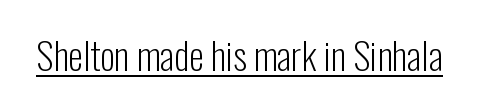
The image shows 38 px light, condensed sans-serif type, upright; set normal letter spacing, underlined; low stroke contrast and a medium x-height.
